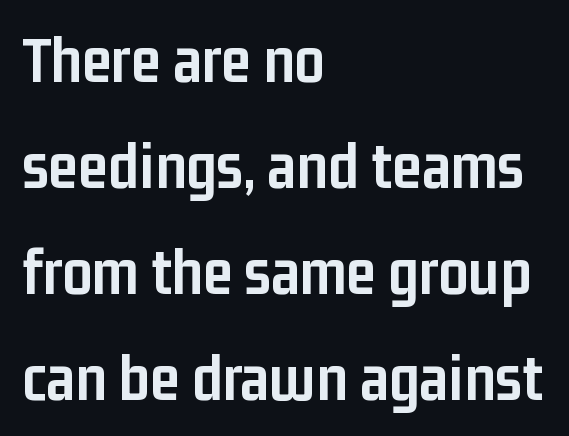
Is there much room between lines? A standard amount, neither cramped nor airy. Inter-character spacing is left at the font's built-in metrics. In terms of letterform style, serifs are entirely absent. Does the lettering tilt? It doesn't — this is upright. Students, this is bold: see how much ink each stroke carries. Leftover space on each line is placed entirely after the last word.
